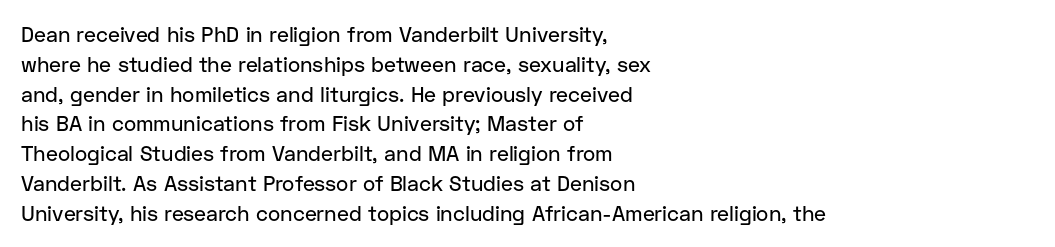
The image shows 21 px text type, upright; set left-aligned, normal line spacing (1.42x), normal letter spacing, not underlined.
